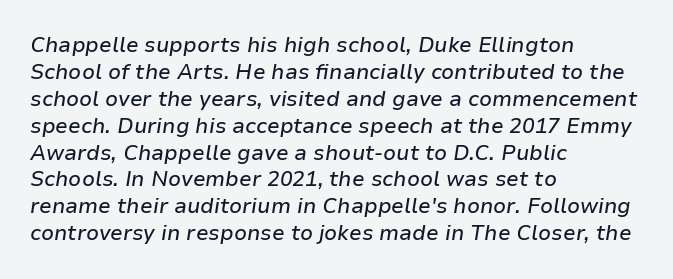
Q: Is the text italic (slanted)? A: Yes, it leans right by about 9 degrees.
Q: Is the text underlined? A: No.
Q: How is the paragraph aligned? A: Left-aligned.
Q: Is the spacing between letters normal or unusually wide? A: Normal.
Q: Is the spacing between lines tight, normal or loose? A: Normal.
